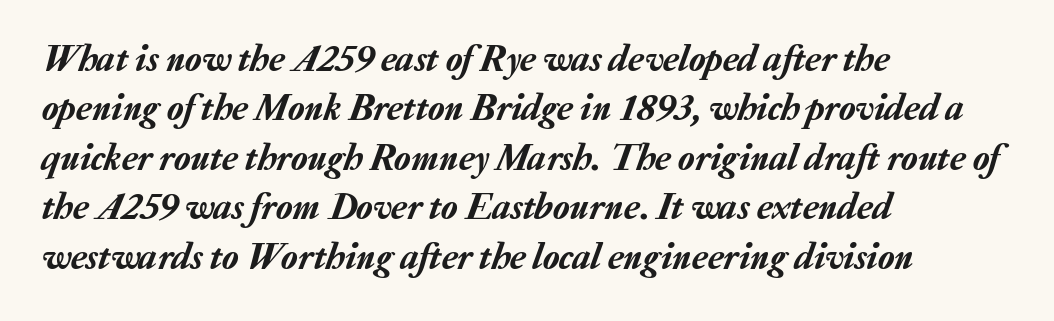
{"italic": "yes", "lean": "right", "slant_degrees": 20, "width": "normal", "stroke_contrast": "low", "x_height": "medium", "monospaced": "no", "underline": "no", "align": "left", "line_spacing": "normal", "line_spacing_ratio": 1.3, "letter_spacing": "normal", "letter_spacing_em": 0.0, "glyph_px": 38}
